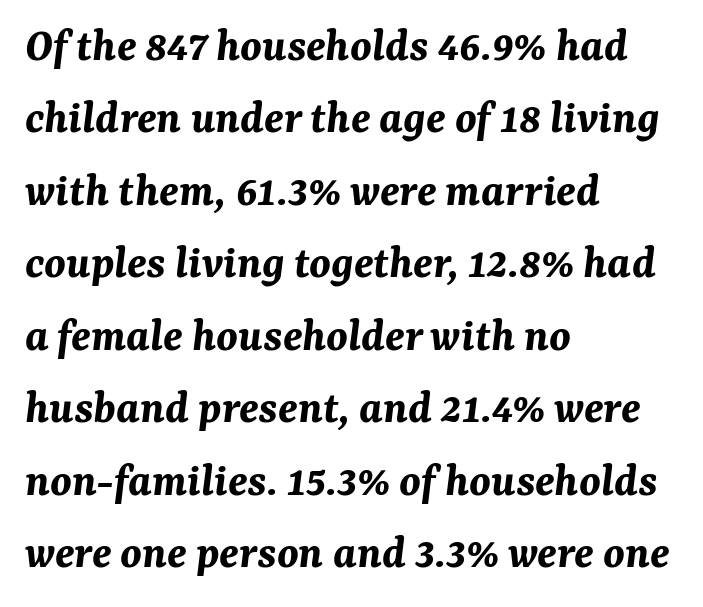
The face used here has the dense, thick strokes of a bold. Compared with typical body copy, the letter spacing here is the same. Reading down the block, your eye returns to a fixed left position each line. The passage shown is not underscored anywhere. The passage shown stacks its lines at a standard gap. The rendering uses natural spacing where letterforms have individual widths.
